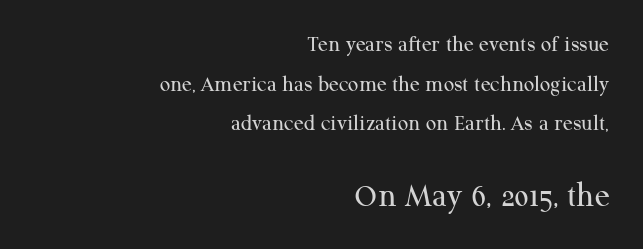
{"serif": "yes", "italic": "no", "bold": "no", "weight": "regular", "width": "normal", "stroke_contrast": "medium", "x_height": "medium", "monospaced": "no", "underline": "no", "align": "right", "line_spacing_ratio": 1.72, "letter_spacing": "normal", "letter_spacing_em": 0.0, "larger_block": "second", "size_ratio": 1.52, "glyph_px": 35}
